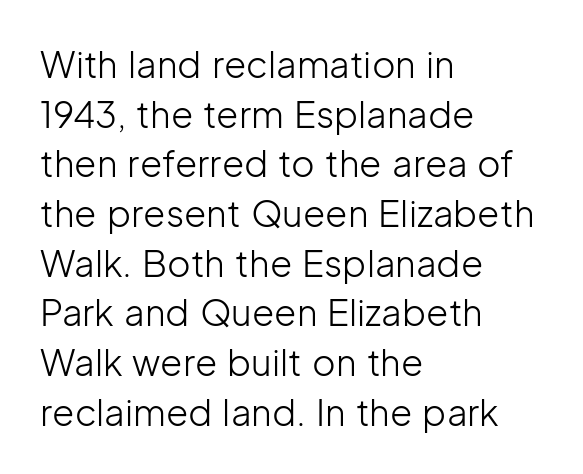
Bold? No — there's no thickening of the strokes. Italic: no, the glyphs are upright roman. A normal amount of white space separates one row of letters from the next. A classic flush-left, rag-right setting is used for this passage. The baseline area is clear.
